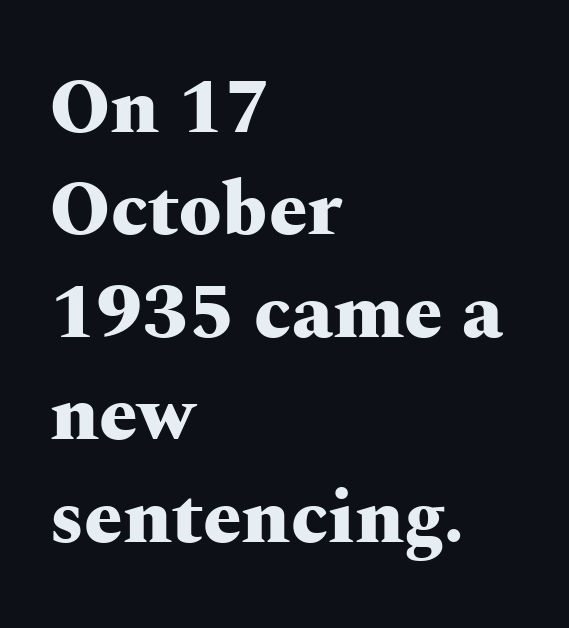
This sample keeps an unexceptional amount of space between lines. Note the varied advance widths — an 'i' is clearly narrower than an 'm'. The font is running at its bold setting. The glyphs are unaccompanied by any horizontal stroke below them. Italic? Not at all — the glyphs are vertical. Short note: letters normally spaced.
